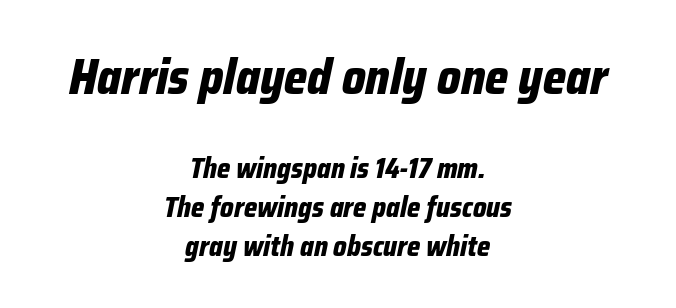
The image shows 49 px bold, condensed type, italic (leaning right); set centered, normal line spacing (1.4x), normal letter spacing, not underlined; the first (top) block is 1.75x larger; low stroke contrast and a medium x-height.
